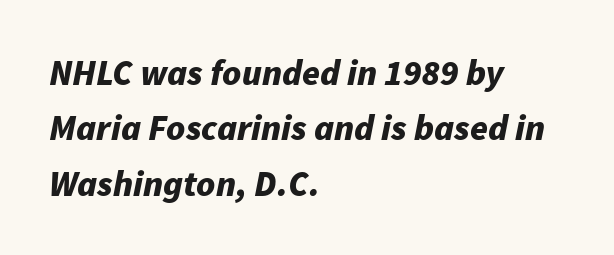
{"italic": "yes", "lean": "right", "slant_degrees": 11, "bold": "yes", "weight": "bold", "width": "normal", "stroke_contrast": "low", "x_height": "medium", "monospaced": "no", "underline": "no", "align": "left", "line_spacing": "normal", "line_spacing_ratio": 1.54, "letter_spacing": "normal", "letter_spacing_em": 0.0, "glyph_px": 36}
